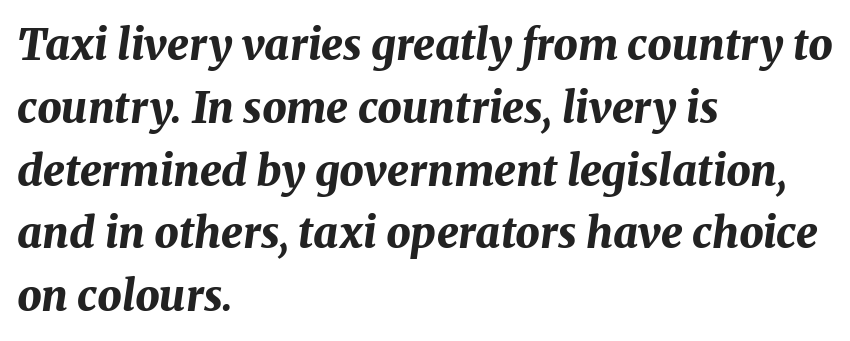
{"italic": "yes", "lean": "right", "slant_degrees": 8, "bold": "yes", "weight": "bold", "width": "normal", "stroke_contrast": "medium", "x_height": "medium", "monospaced": "no", "underline": "no", "align": "left", "line_spacing": "normal", "line_spacing_ratio": 1.46, "letter_spacing": "normal", "letter_spacing_em": 0.0, "glyph_px": 43}
